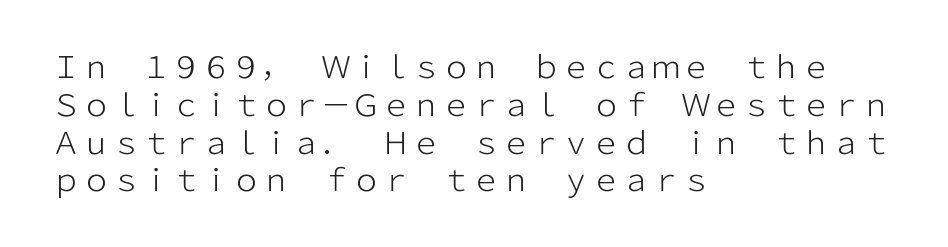
{"serif": "no", "italic": "no", "bold": "no", "weight": "light", "width": "normal", "stroke_contrast": "low", "x_height": "medium", "monospaced": "no", "underline": "no", "align": "left", "line_spacing": "normal", "line_spacing_ratio": 1.26, "letter_spacing": "normal", "letter_spacing_em": 0.0, "glyph_px": 30}
